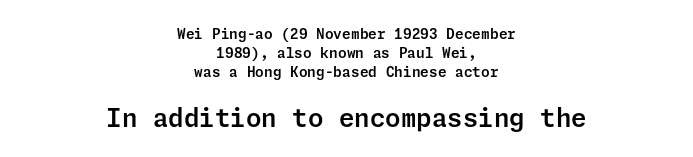
Q: Is the text italic (slanted)? A: No, it is upright.
Q: Is the text underlined? A: No.
Q: How is the paragraph aligned? A: Centered.
Q: Is the spacing between letters normal or unusually wide? A: Normal.
Q: Is the spacing between lines tight, normal or loose? A: Normal.
Q: Which block of text is set in a larger size, the first (top) or the second (bottom)? A: The second (bottom) one.
